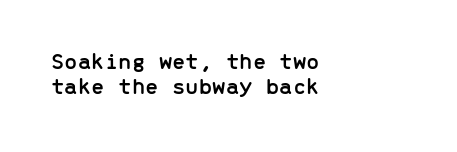
{"italic": "no", "underline": "no", "align": "left", "line_spacing": "tight", "line_spacing_ratio": 1.03, "letter_spacing": "normal", "letter_spacing_em": 0.0, "glyph_px": 24}
